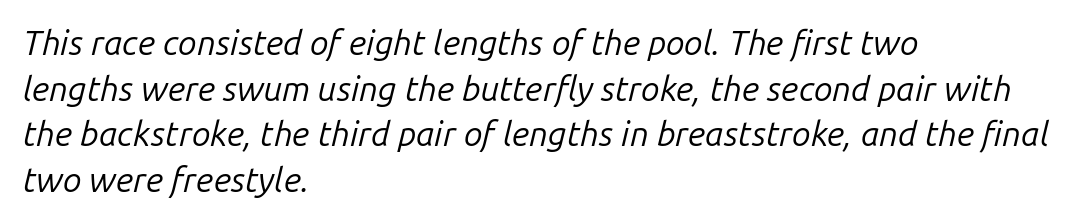
{"italic": "yes", "lean": "right", "slant_degrees": 14, "bold": "no", "weight": "regular", "width": "normal", "stroke_contrast": "low", "x_height": "medium", "monospaced": "no", "underline": "no", "align": "left", "line_spacing": "normal", "line_spacing_ratio": 1.34, "letter_spacing": "normal", "letter_spacing_em": 0.0, "glyph_px": 34}
